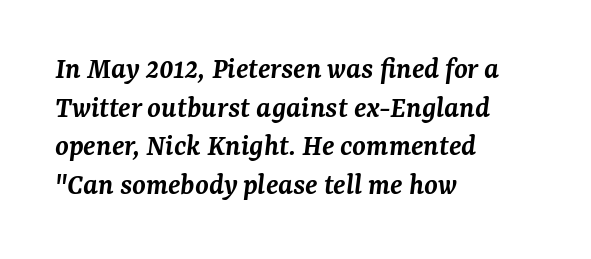
Yep, those are serifs on the letters. A typesetter would call this leading conventional body-copy spacing. This rendering features lettering with no underline. Notice how the stems are inclined rather than vertical — that's the hallmark of italics. Here the designer chose a conventional face with non-uniform glyph widths. The typesetter chose a ragged-right arrangement here.
